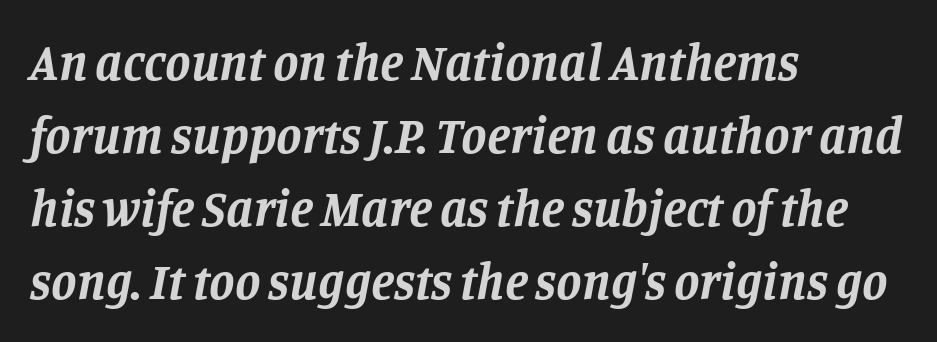
The image shows 51 px bold serif type, italic (leaning right); set left-aligned, normal line spacing (1.43x), normal letter spacing, not underlined; low stroke contrast and a large x-height.
